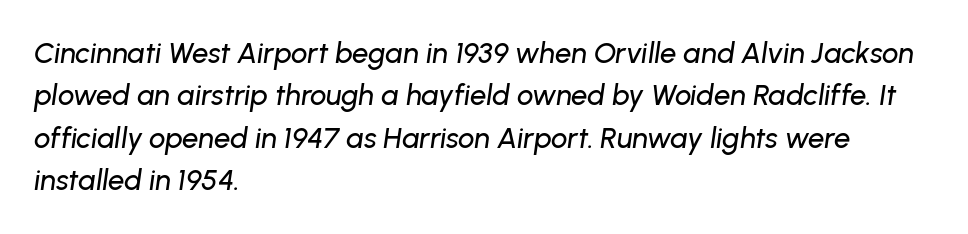
The image shows 29 px text type, italic (leaning right); set left-aligned, normal line spacing (1.46x), normal letter spacing, not underlined; low stroke contrast and a medium x-height.
